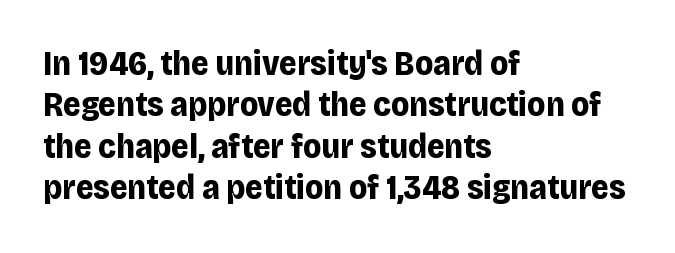
Q: Is the text bold? A: Yes.
Q: Is the text italic (slanted)? A: No, it is upright.
Q: Is the typeface a serif or a sans-serif typeface? A: Sans-serif.
Q: Is the text underlined? A: No.
Q: How is the paragraph aligned? A: Left-aligned.
Q: Is the spacing between letters normal or unusually wide? A: Normal.
Q: Width (condensed, normal, or wide)? A: Normal.
Q: Stroke contrast? A: Low.
Q: x-height? A: Large.
Q: Monospaced? A: No.
